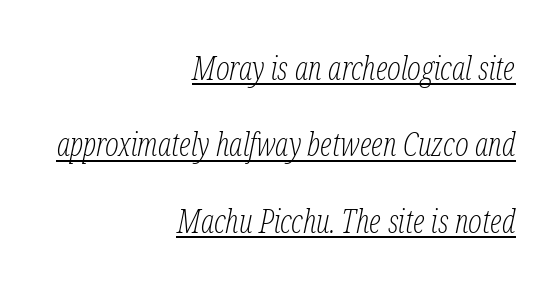
{"serif": "yes", "italic": "yes", "lean": "right", "slant_degrees": 12, "bold": "no", "weight": "light", "width": "condensed", "stroke_contrast": "low", "x_height": "medium", "monospaced": "no", "underline": "yes", "align": "right", "line_spacing": "loose", "line_spacing_ratio": 2.39, "letter_spacing": "normal", "letter_spacing_em": 0.0, "glyph_px": 32}
